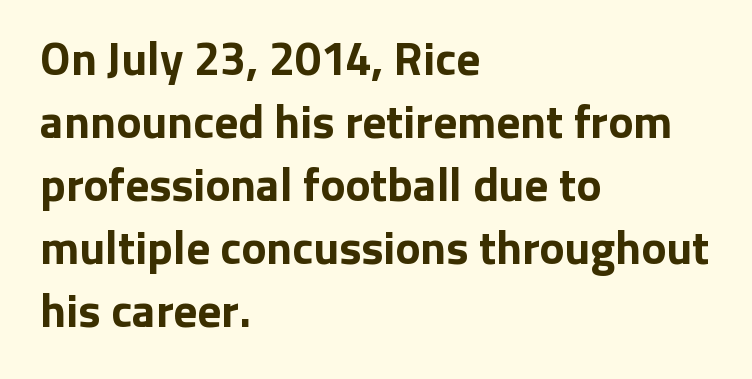
The image shows 47 px bold sans-serif type, upright; set left-aligned, normal line spacing (1.34x), normal letter spacing, not underlined; low stroke contrast and a medium x-height.
